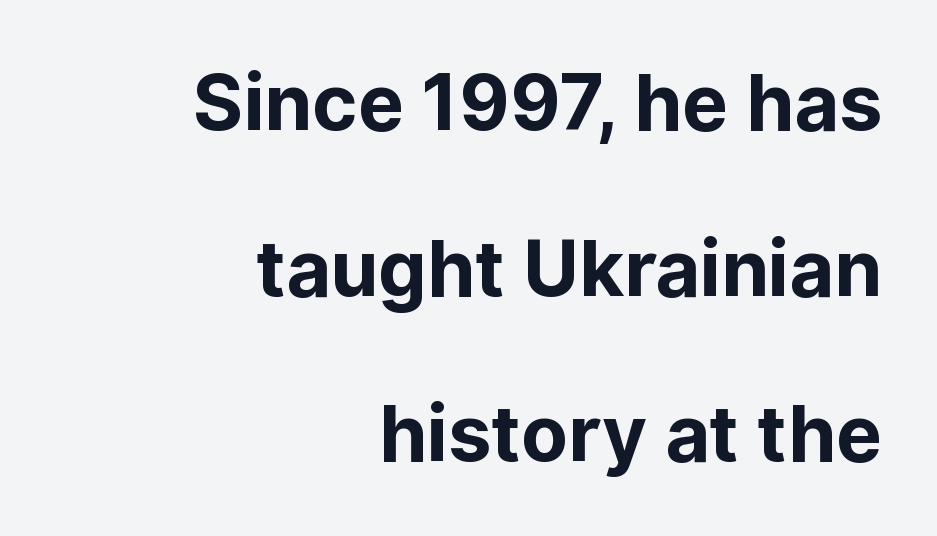
The image shows 77 px bold sans-serif type, upright; set right-aligned, loose line spacing (2.15x), normal letter spacing, not underlined; low stroke contrast and a medium x-height.
